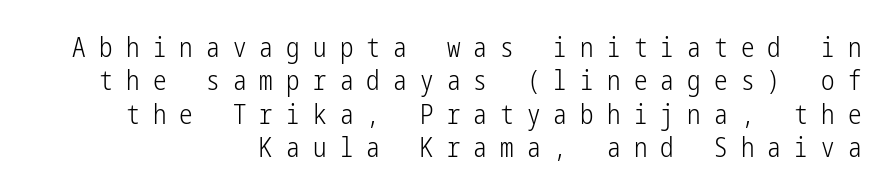
The specimen reads as upright at a glance. All the whitespace from short lines collects on the left. Caption: expanded tracking, letters set apart. A light-to-regular cut is what we see here.
